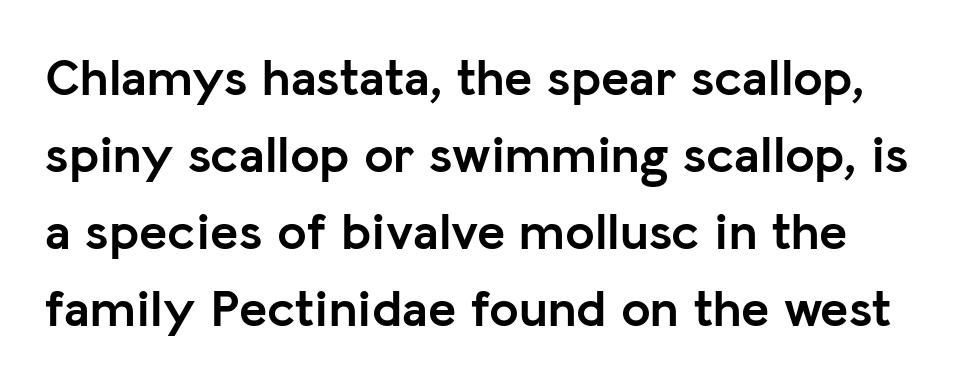
The image shows 53 px semibold sans-serif type, upright; set normal line spacing (1.45x), normal letter spacing, not underlined; low stroke contrast and a medium x-height.
